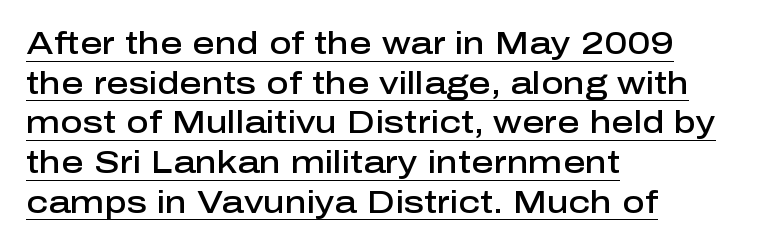
Q: Is the text bold? A: Semi-bold.
Q: Is the text italic (slanted)? A: No, it is upright.
Q: Is the typeface a serif or a sans-serif typeface? A: Sans-serif.
Q: Is the text underlined? A: Yes.
Q: How is the paragraph aligned? A: Left-aligned.
Q: Is the spacing between letters normal or unusually wide? A: Normal.
Q: Is the spacing between lines tight, normal or loose? A: Normal.
Q: Width (condensed, normal, or wide)? A: Normal.
Q: Stroke contrast? A: Low.
Q: x-height? A: Medium.
Q: Monospaced? A: No.
